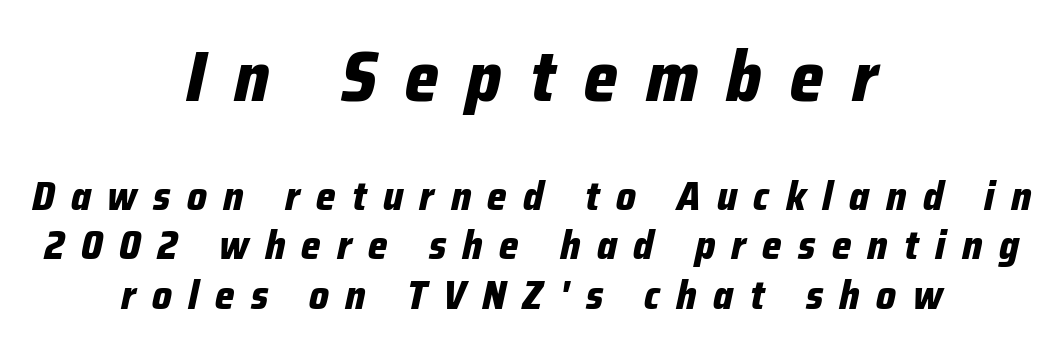
{"italic": "yes", "lean": "right", "slant_degrees": 12, "bold": "yes", "weight": "bold", "width": "condensed", "stroke_contrast": "low", "x_height": "medium", "monospaced": "no", "underline": "no", "align": "center", "line_spacing_ratio": 1.21, "letter_spacing": "wide", "letter_spacing_em": 0.4, "larger_block": "first", "size_ratio": 1.73, "glyph_px": 71}
